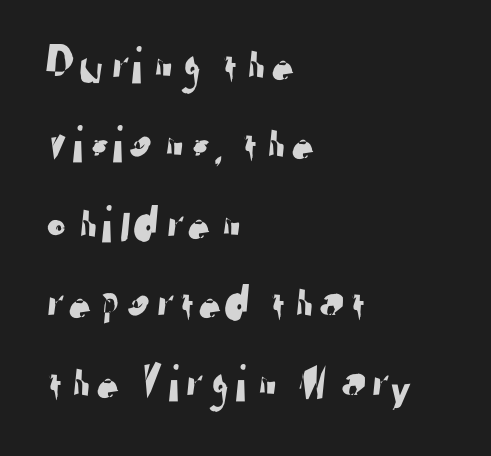
{"serif": "no", "width": "normal", "stroke_contrast": "low", "x_height": "medium", "monospaced": "no", "underline": "no", "align": "left", "line_spacing": "normal", "line_spacing_ratio": 1.5, "letter_spacing": "normal", "letter_spacing_em": 0.0, "glyph_px": 53}
